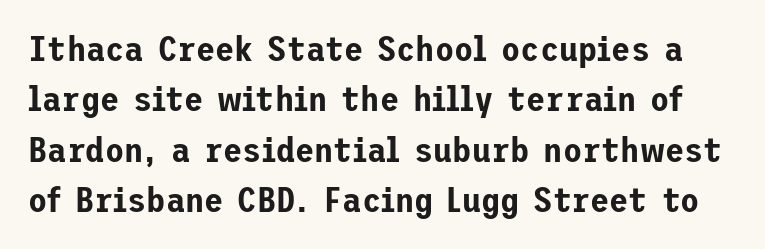
Q: Is the text italic (slanted)? A: No, it is upright.
Q: Is the typeface a serif or a sans-serif typeface? A: Sans-serif.
Q: Is the text underlined? A: No.
Q: Is the spacing between letters normal or unusually wide? A: Normal.
Q: Is the spacing between lines tight, normal or loose? A: Normal.
Q: Width (condensed, normal, or wide)? A: Normal.
Q: Stroke contrast? A: Low.
Q: x-height? A: Medium.
